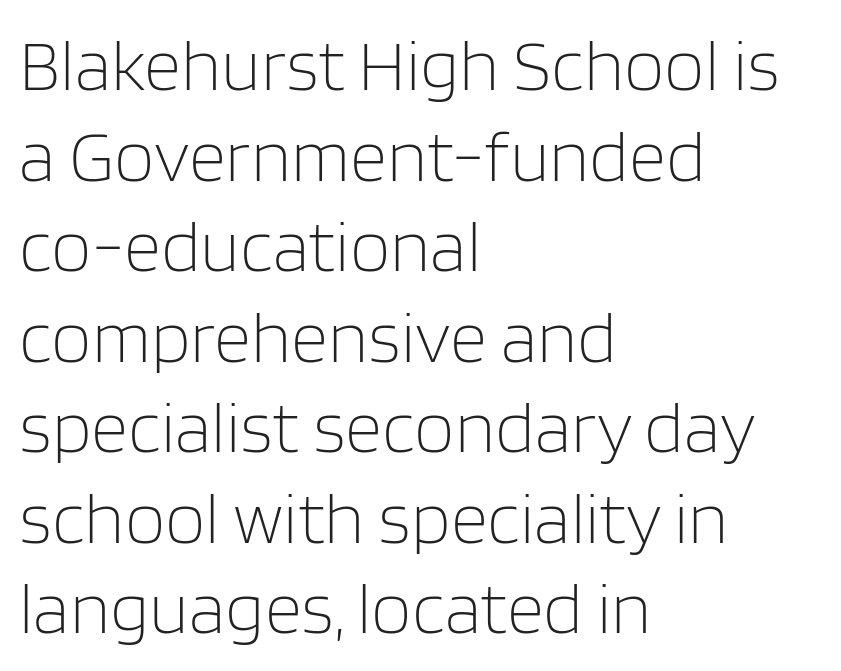
Q: Is the text bold? A: No.
Q: Is the text italic (slanted)? A: No, it is upright.
Q: Is the typeface a serif or a sans-serif typeface? A: Sans-serif.
Q: Is the text underlined? A: No.
Q: How is the paragraph aligned? A: Left-aligned.
Q: Is the spacing between letters normal or unusually wide? A: Normal.
Q: Width (condensed, normal, or wide)? A: Normal.
Q: Stroke contrast? A: Low.
Q: x-height? A: Large.
Q: Monospaced? A: No.
